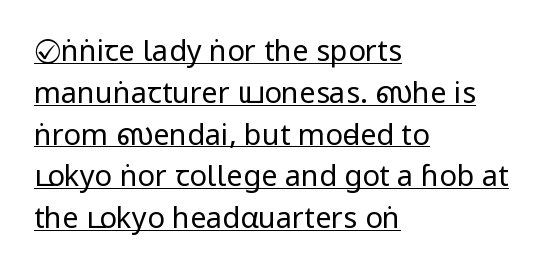
{"serif": "no", "italic": "no", "bold": "no", "weight": "regular", "width": "condensed", "stroke_contrast": "low", "x_height": "large", "monospaced": "no", "underline": "yes", "align": "left", "line_spacing": "normal", "line_spacing_ratio": 1.44, "letter_spacing": "normal", "letter_spacing_em": 0.0, "glyph_px": 29}
